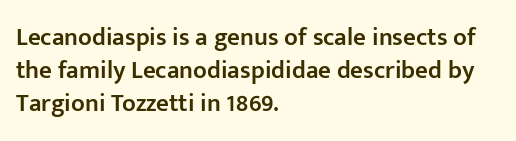
Q: Is the text bold? A: Semi-bold.
Q: Is the text italic (slanted)? A: No, it is upright.
Q: Is the text underlined? A: No.
Q: How is the paragraph aligned? A: Left-aligned.
Q: Is the spacing between letters normal or unusually wide? A: Normal.
Q: Is the spacing between lines tight, normal or loose? A: Normal.
